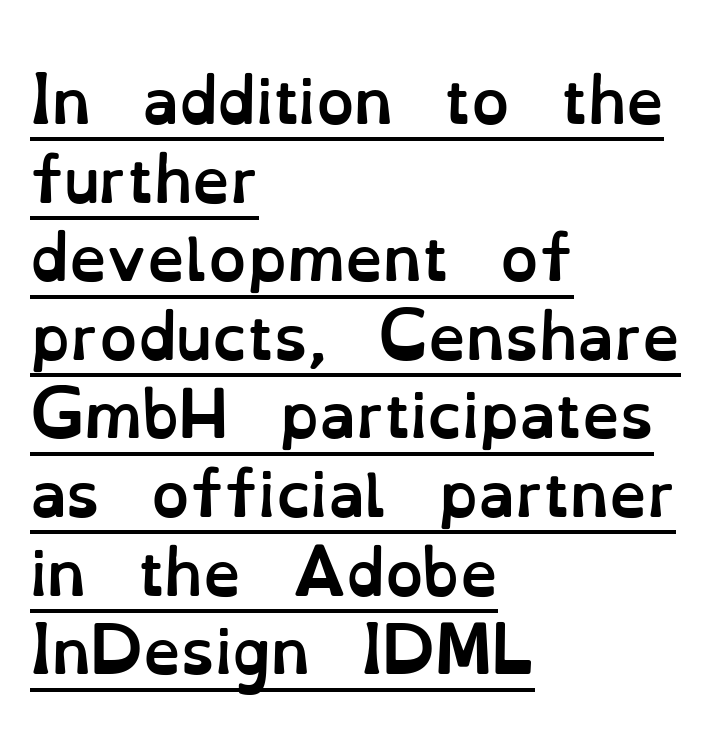
Students, note that the glyphs here touch the page at normal intervals. Every row of glyphs begins at an identical x-position on the left. Is there much room between lines? A standard amount, neither cramped nor airy. What decoration does the sample have? An underline. The specimen reads as upright at a glance.
